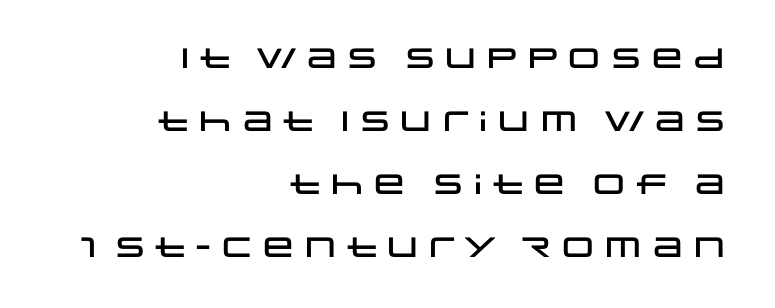
The image shows 28 px wide sans-serif type, upright; set right-aligned, loose line spacing (2.25x), normal letter spacing, not underlined; low stroke contrast and a large x-height.
